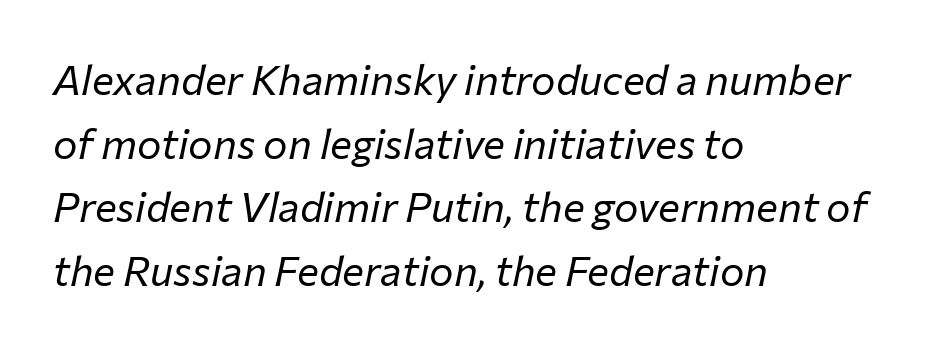
The passage is arranged the way most books set body copy — flush left. Compared with typical body copy, the letter spacing here is the same. Interline gaps are of average width in this sample. Stroke mass is kept to a normal reading level or below.
